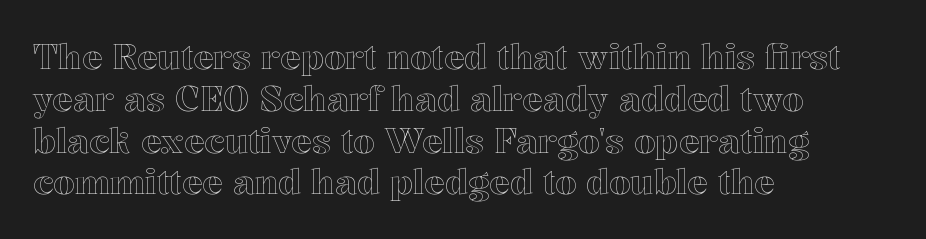
The image shows 34 px text type, upright; set left-aligned, line spacing 1.23x, normal letter spacing, not underlined; a medium x-height.
